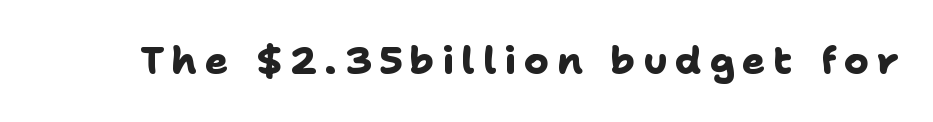
{"serif": "no", "bold": "yes", "weight": "heavy", "width": "normal", "stroke_contrast": "low", "x_height": "medium", "monospaced": "no", "underline": "no", "letter_spacing": "wide", "letter_spacing_em": 0.2, "glyph_px": 38}
